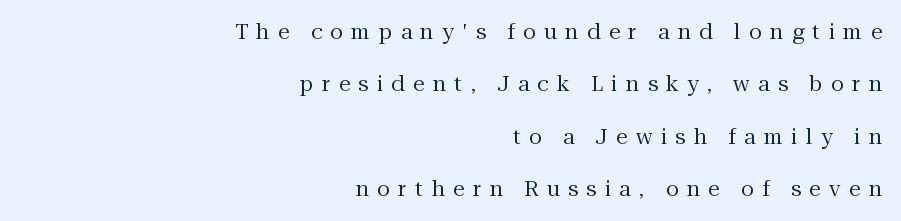
Q: Is the text bold? A: No.
Q: Is the text italic (slanted)? A: No, it is upright.
Q: Is the text underlined? A: No.
Q: How is the paragraph aligned? A: Right-aligned.
Q: Is the spacing between letters normal or unusually wide? A: Unusually wide.
Q: Is the spacing between lines tight, normal or loose? A: Loose.
